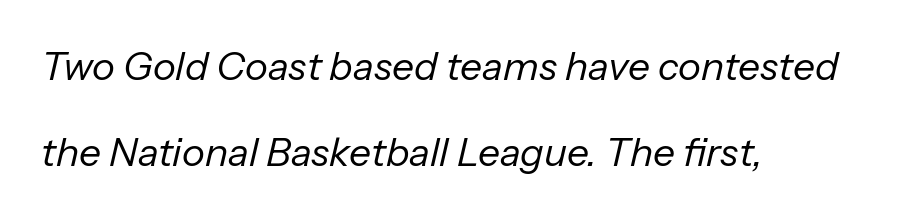
Layout note: lines flush left. You can tell it's italic because the verticals aren't actually vertical. Plain, unruled lines of type. Looks like regular typesetting: each glyph gets only the width it needs. This reads as an unemphasized weight, regular at the heaviest. This rendering leaves character spacing at its baseline value.
